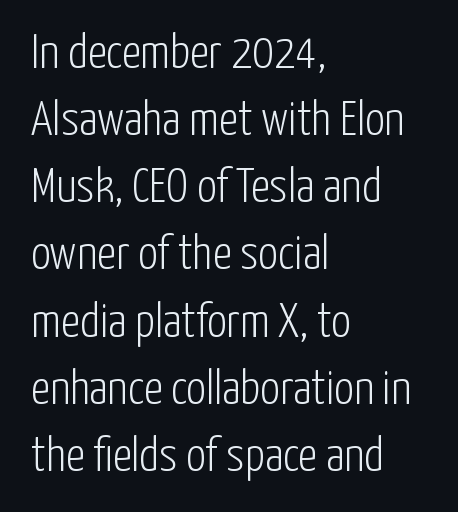
Line spacing here is normal. Look at the tracking — it's just the regular setting, nothing added. Here the designer chose a conventional face with non-uniform glyph widths. Font category for this specimen: sans-serif. Which margin do the lines hug? The left one — the right edge is uneven. These lines were composed using upright roman letters.
